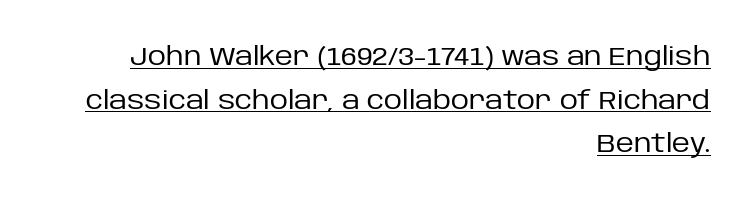
Q: Is the text bold? A: No.
Q: Is the text italic (slanted)? A: No, it is upright.
Q: Is the text underlined? A: Yes.
Q: How is the paragraph aligned? A: Right-aligned.
Q: Is the spacing between letters normal or unusually wide? A: Normal.
